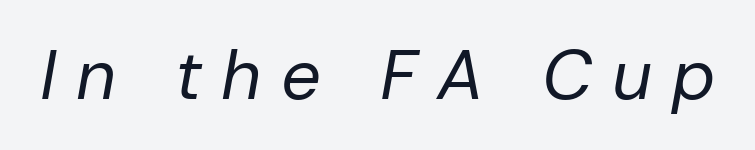
{"italic": "yes", "lean": "right", "slant_degrees": 10, "bold": "no", "weight": "regular", "width": "normal", "stroke_contrast": "low", "x_height": "medium", "monospaced": "no", "underline": "no", "letter_spacing": "wide", "letter_spacing_em": 0.28, "glyph_px": 70}
